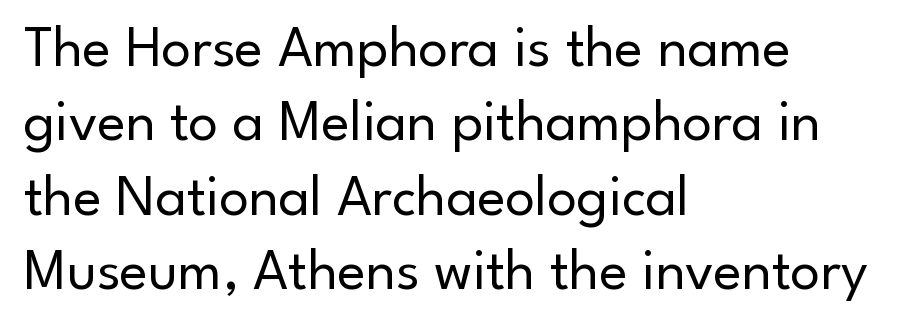
Bold? No — there's no thickening of the strokes. Rows of type keep a routine distance in the vertical direction. Typographically, this falls in the sans-serif category. Spacing between characters is what you'd get straight out of the box. A clean baseline with only descenders dipping below it.
